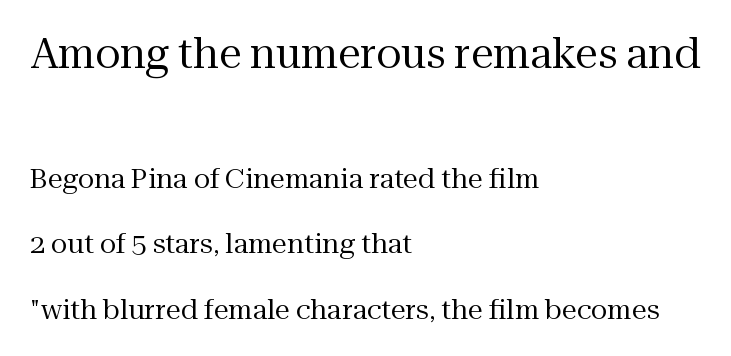
Caption: standard tracking, unaltered. Old-style or modern, the face here clearly has serifs. Every row of glyphs begins at an identical x-position on the left. This sample trades compactness for vertical openness between lines. Underline: absent.
